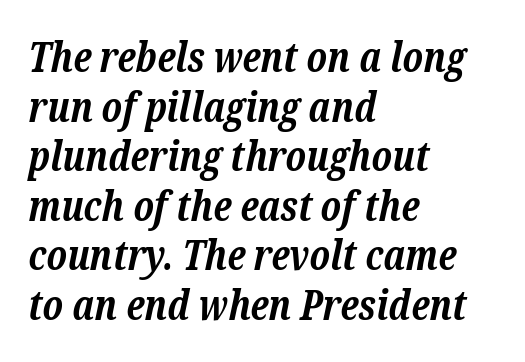
{"serif": "yes", "italic": "yes", "lean": "right", "slant_degrees": 12, "bold": "yes", "weight": "bold", "width": "normal", "stroke_contrast": "low", "x_height": "medium", "monospaced": "no", "underline": "no", "align": "left", "line_spacing_ratio": 1.21, "letter_spacing": "normal", "letter_spacing_em": 0.0, "glyph_px": 41}
